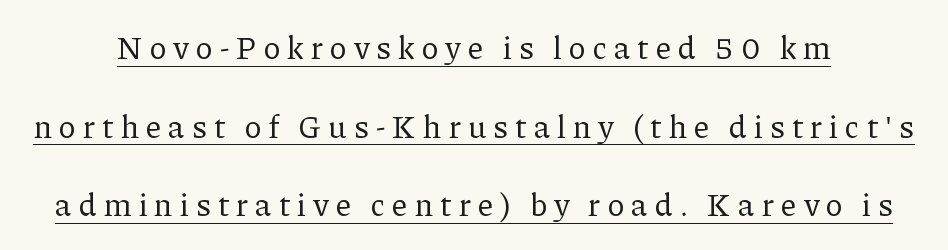
Q: Is the text bold? A: No.
Q: Is the text italic (slanted)? A: No, it is upright.
Q: Is the typeface a serif or a sans-serif typeface? A: Serif.
Q: Is the text underlined? A: Yes.
Q: Is the spacing between letters normal or unusually wide? A: Unusually wide.
Q: Is the spacing between lines tight, normal or loose? A: Loose.
Q: Width (condensed, normal, or wide)? A: Normal.
Q: Stroke contrast? A: Low.
Q: x-height? A: Medium.
Q: Monospaced? A: No.
